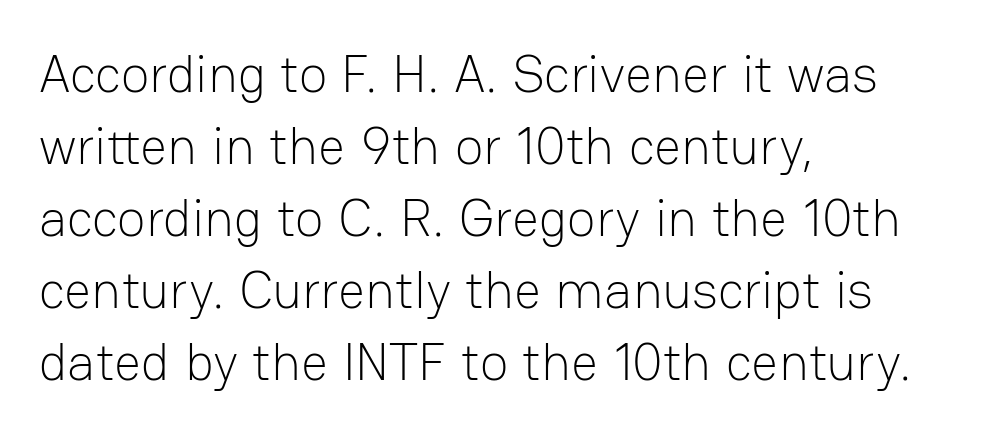
{"serif": "no", "italic": "no", "bold": "no", "weight": "light", "width": "normal", "stroke_contrast": "low", "x_height": "medium", "monospaced": "no", "underline": "no", "align": "left", "line_spacing": "normal", "line_spacing_ratio": 1.36, "letter_spacing": "normal", "letter_spacing_em": 0.0, "glyph_px": 53}
